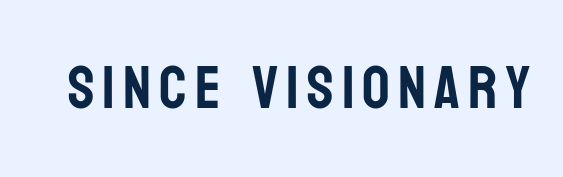
Each row of text sits above clean, open space. This is sans-serif lettering, the kind often seen on screens and signage. The face used here is proportionally spaced, like ordinary book or web type. Do the letters lean? They stand straight.
